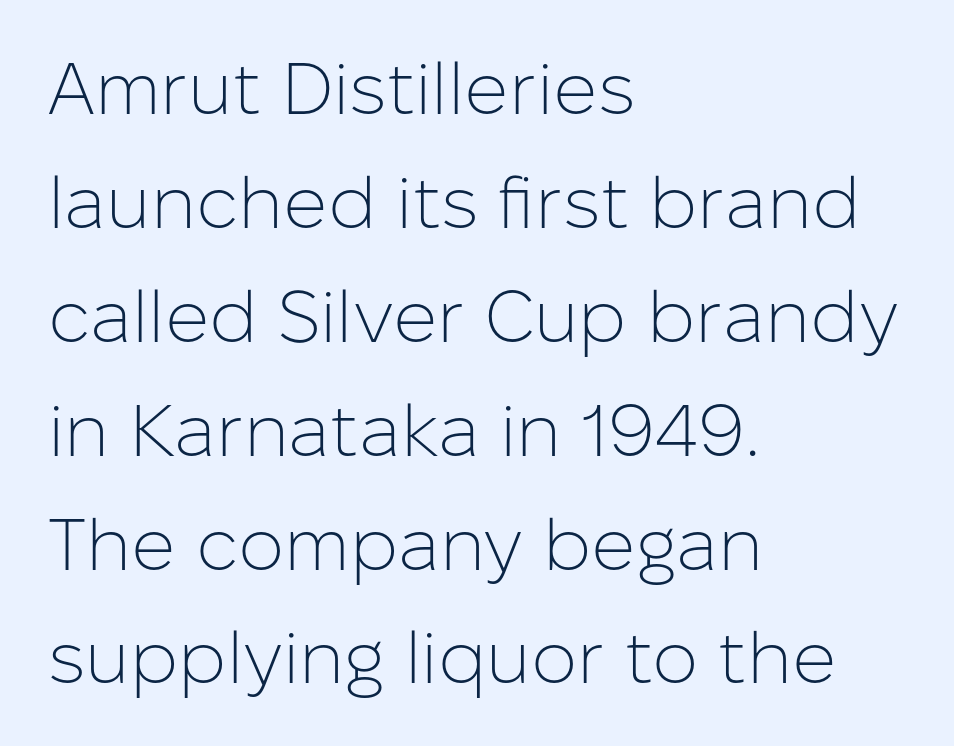
Q: Is the text bold? A: No.
Q: Is the text italic (slanted)? A: No, it is upright.
Q: Is the typeface a serif or a sans-serif typeface? A: Sans-serif.
Q: Is the text underlined? A: No.
Q: How is the paragraph aligned? A: Left-aligned.
Q: Is the spacing between letters normal or unusually wide? A: Normal.
Q: Is the spacing between lines tight, normal or loose? A: Normal.
Q: Width (condensed, normal, or wide)? A: Normal.
Q: Stroke contrast? A: Low.
Q: x-height? A: Medium.
Q: Monospaced? A: No.
